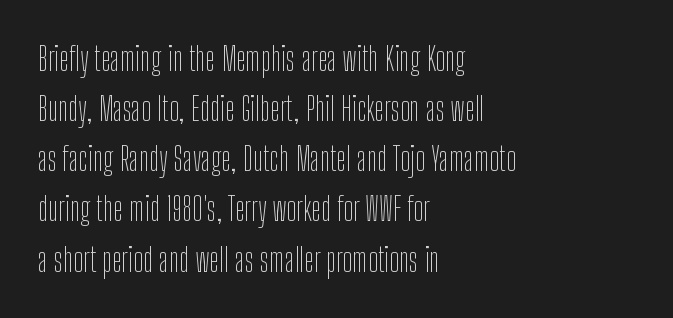
Q: Is the text bold? A: No.
Q: Is the text italic (slanted)? A: No, it is upright.
Q: Is the typeface a serif or a sans-serif typeface? A: Sans-serif.
Q: Is the text underlined? A: No.
Q: How is the paragraph aligned? A: Left-aligned.
Q: Is the spacing between letters normal or unusually wide? A: Normal.
Q: Is the spacing between lines tight, normal or loose? A: Normal.
Q: Width (condensed, normal, or wide)? A: Condensed.
Q: Stroke contrast? A: Low.
Q: x-height? A: Medium.
Q: Monospaced? A: No.
